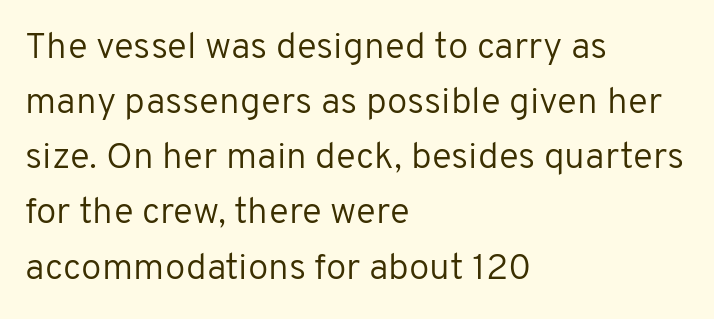
The image shows 37 px regular-weight sans-serif type, upright; set left-aligned, normal line spacing (1.49x), normal letter spacing, not underlined; low stroke contrast and a medium x-height.
